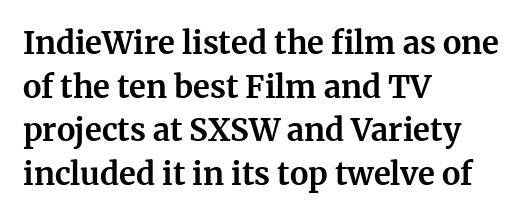
Regular leading. The words here are not underlined. What weight is shown? A full bold with thick strokes. One-word summary of the alignment: left. Default kerning and tracking; the words read as compact shapes. The face used here is proportionally spaced, like ordinary book or web type.
